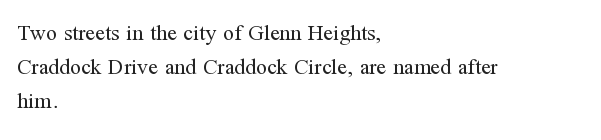
Q: Is the text bold? A: No.
Q: Is the text italic (slanted)? A: No, it is upright.
Q: Is the text underlined? A: No.
Q: How is the paragraph aligned? A: Left-aligned.
Q: Is the spacing between letters normal or unusually wide? A: Normal.
Q: Is the spacing between lines tight, normal or loose? A: Normal.
